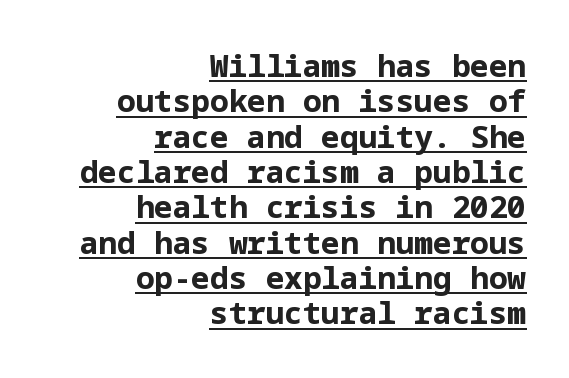
{"serif": "no", "italic": "no", "bold": "yes", "weight": "bold", "width": "normal", "stroke_contrast": "low", "x_height": "medium", "underline": "yes", "align": "right", "line_spacing": "tight", "line_spacing_ratio": 1.14, "letter_spacing": "normal", "letter_spacing_em": 0.0, "glyph_px": 31}
